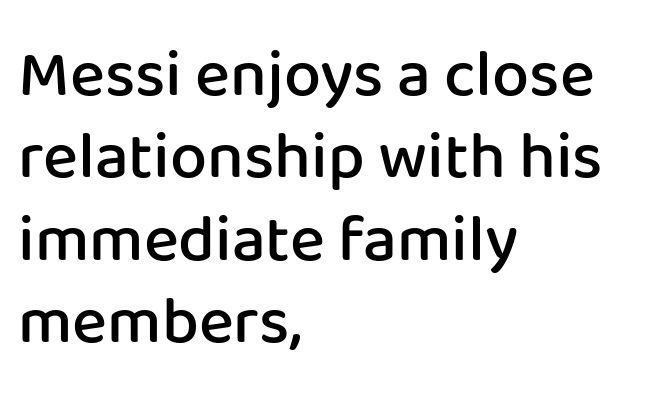
Q: Is the text bold? A: Semi-bold.
Q: Is the text italic (slanted)? A: No, it is upright.
Q: Is the typeface a serif or a sans-serif typeface? A: Sans-serif.
Q: Is the text underlined? A: No.
Q: How is the paragraph aligned? A: Left-aligned.
Q: Is the spacing between letters normal or unusually wide? A: Normal.
Q: Is the spacing between lines tight, normal or loose? A: Normal.
Q: Width (condensed, normal, or wide)? A: Normal.
Q: Stroke contrast? A: Low.
Q: x-height? A: Medium.
Q: Monospaced? A: No.
